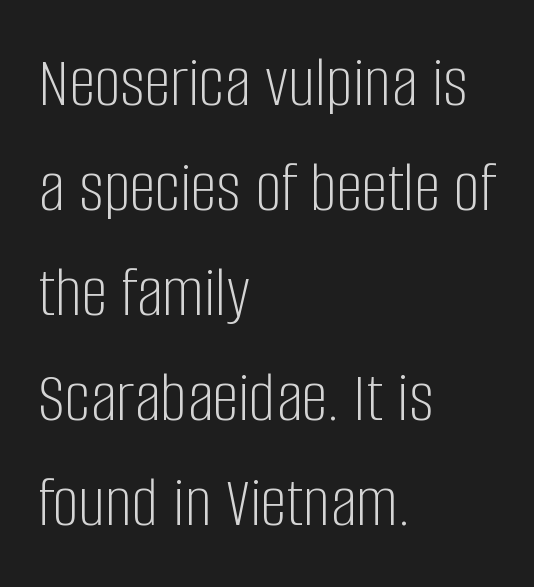
Q: Is the text bold? A: No.
Q: Is the text italic (slanted)? A: No, it is upright.
Q: Is the typeface a serif or a sans-serif typeface? A: Sans-serif.
Q: Is the text underlined? A: No.
Q: How is the paragraph aligned? A: Left-aligned.
Q: Is the spacing between letters normal or unusually wide? A: Normal.
Q: Is the spacing between lines tight, normal or loose? A: Normal.
Q: Width (condensed, normal, or wide)? A: Condensed.
Q: Stroke contrast? A: Low.
Q: x-height? A: Large.
Q: Monospaced? A: No.
